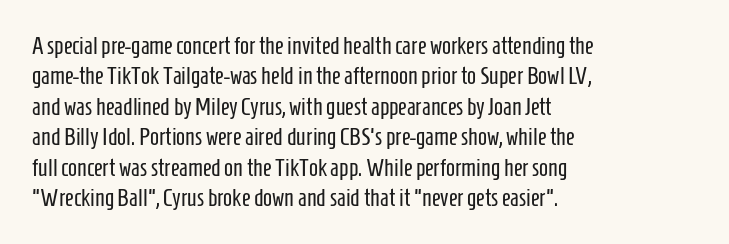
The type sits square on the baseline with zero lean. Only glyphs here, with clear space below each row. This sample is left-justified, so line endings fall wherever the words run out. Nothing unusual about the tracking: characters are spaced as the font intends. No extra ink here — the face is not bold.
